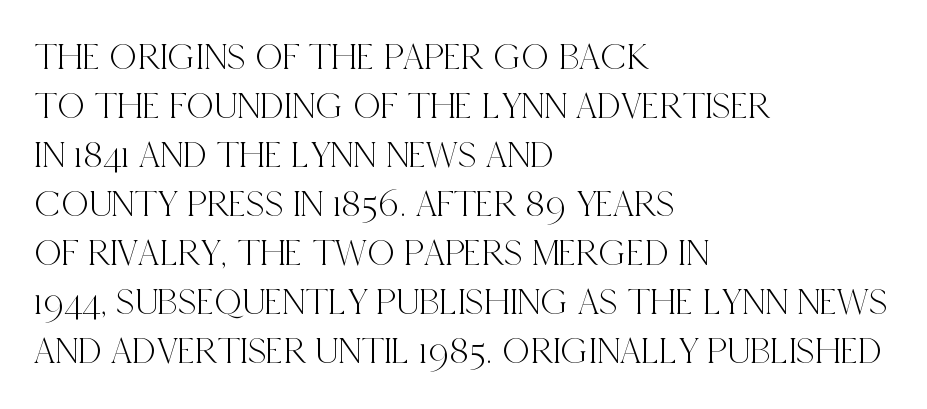
{"serif": "yes", "italic": "no", "width": "condensed", "x_height": "large", "monospaced": "no", "underline": "no", "align": "left", "line_spacing": "normal", "line_spacing_ratio": 1.29, "letter_spacing": "normal", "letter_spacing_em": 0.0, "glyph_px": 38}
